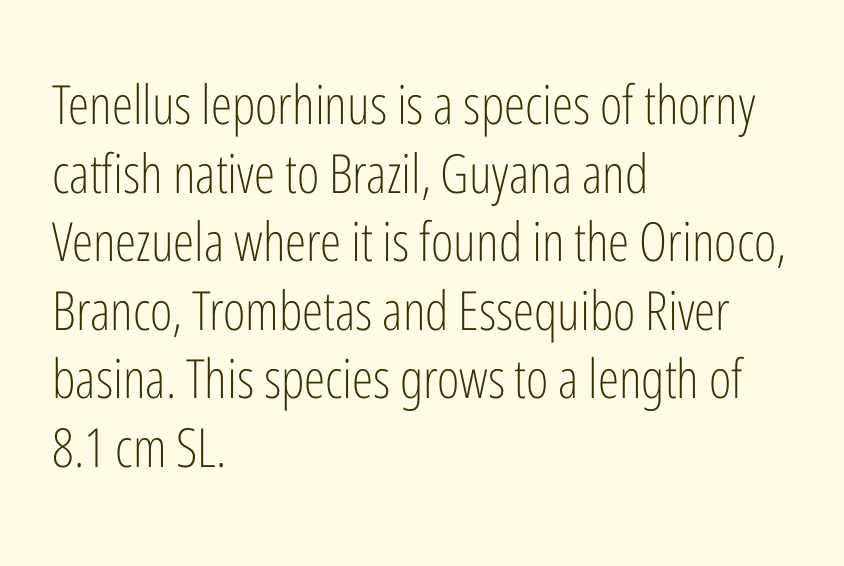
Q: Is the text bold? A: No.
Q: Is the text italic (slanted)? A: No, it is upright.
Q: Is the typeface a serif or a sans-serif typeface? A: Sans-serif.
Q: Is the text underlined? A: No.
Q: How is the paragraph aligned? A: Left-aligned.
Q: Is the spacing between letters normal or unusually wide? A: Normal.
Q: Is the spacing between lines tight, normal or loose? A: Normal.
Q: Width (condensed, normal, or wide)? A: Condensed.
Q: Stroke contrast? A: Low.
Q: x-height? A: Medium.
Q: Monospaced? A: No.
